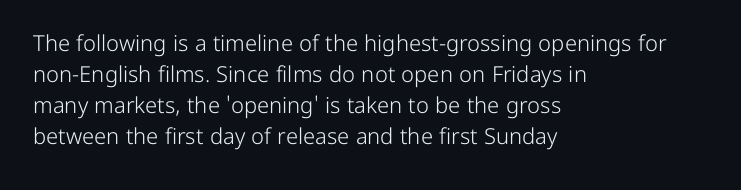
{"italic": "no", "bold": "no", "underline": "no", "align": "left", "line_spacing": "normal", "line_spacing_ratio": 1.41, "letter_spacing": "normal", "letter_spacing_em": 0.0, "glyph_px": 22}
